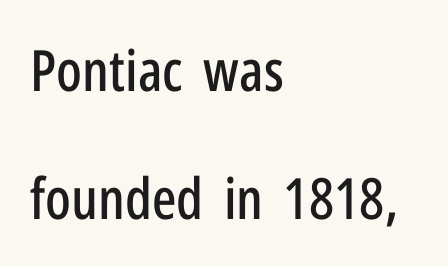
Q: Is the text italic (slanted)? A: No, it is upright.
Q: Is the typeface a serif or a sans-serif typeface? A: Sans-serif.
Q: Is the text underlined? A: No.
Q: How is the paragraph aligned? A: Left-aligned.
Q: Is the spacing between letters normal or unusually wide? A: Normal.
Q: Is the spacing between lines tight, normal or loose? A: Loose.
Q: Width (condensed, normal, or wide)? A: Condensed.
Q: Stroke contrast? A: Low.
Q: x-height? A: Medium.
Q: Monospaced? A: No.
